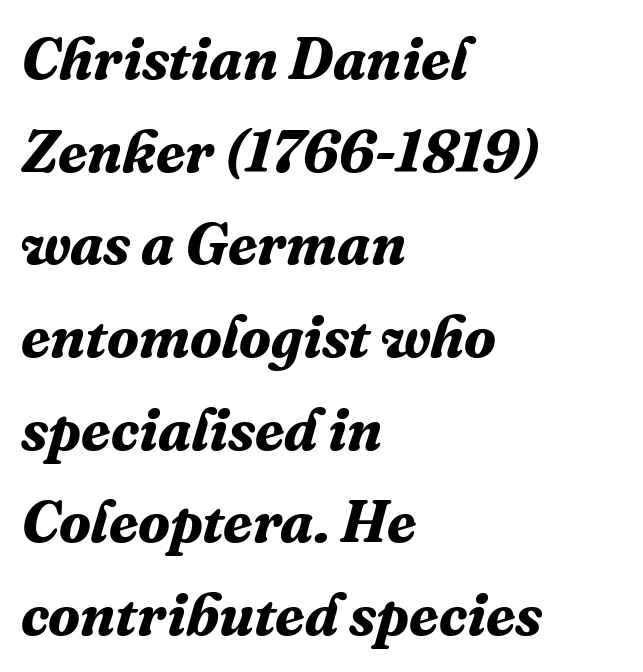
Q: Is the text bold? A: Yes.
Q: Is the text italic (slanted)? A: Yes, it leans right by about 16 degrees.
Q: Is the typeface a serif or a sans-serif typeface? A: Serif.
Q: Is the text underlined? A: No.
Q: How is the paragraph aligned? A: Left-aligned.
Q: Is the spacing between letters normal or unusually wide? A: Normal.
Q: Is the spacing between lines tight, normal or loose? A: Normal.
Q: Width (condensed, normal, or wide)? A: Normal.
Q: Stroke contrast? A: Medium.
Q: x-height? A: Medium.
Q: Monospaced? A: No.
